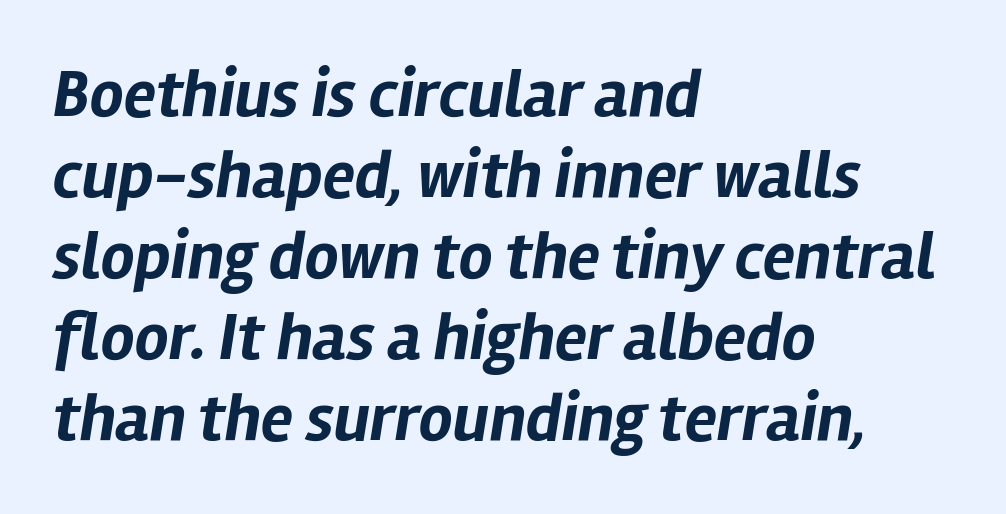
The rendering keeps characters at their native spacing. The strip under each line holds only bare page. The rendering anchors every line to the left-hand side. As a designer I'd log this as weight 700, bold.
